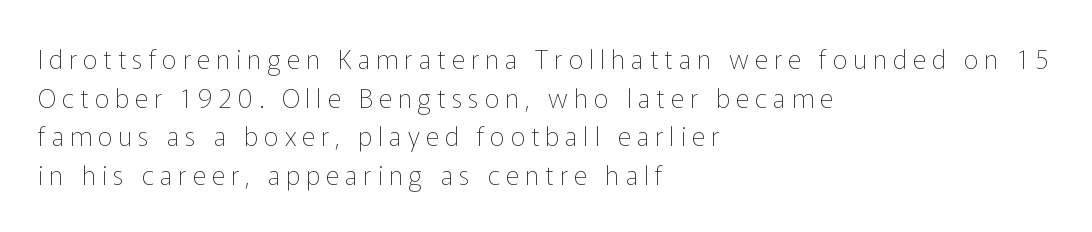
Horizontally, the lines are justified to the leading edge only. A typesetter would mark this as roman, not italic. These lines have a slow, spaced-out rhythm from letter to letter. Bare-footed words on every line.
